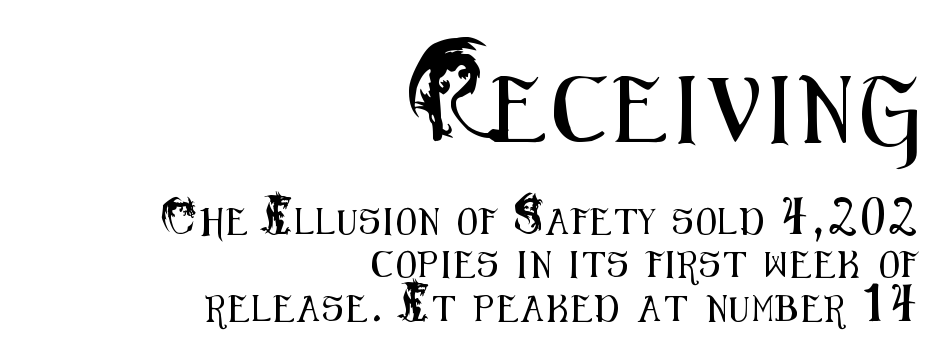
The image shows 66 px condensed sans-serif type, upright; set right-aligned, normal line spacing (1.68x), not underlined; the first (top) block is 2.54x larger; medium stroke contrast and a small x-height.
